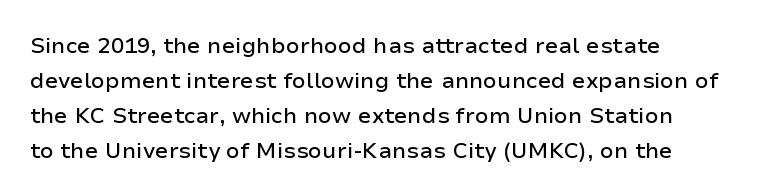
Q: Is the text italic (slanted)? A: No, it is upright.
Q: Is the text underlined? A: No.
Q: How is the paragraph aligned? A: Left-aligned.
Q: Is the spacing between letters normal or unusually wide? A: Normal.
Q: Is the spacing between lines tight, normal or loose? A: Normal.
